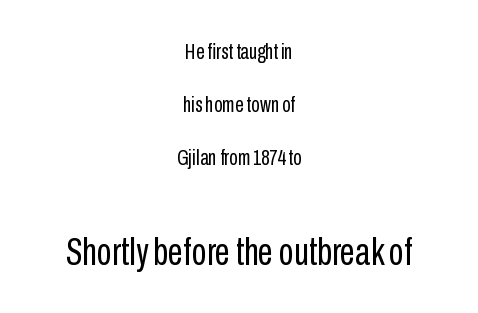
Q: Is the text bold? A: No.
Q: Is the text italic (slanted)? A: No, it is upright.
Q: Is the typeface a serif or a sans-serif typeface? A: Sans-serif.
Q: Is the text underlined? A: No.
Q: How is the paragraph aligned? A: Centered.
Q: Is the spacing between letters normal or unusually wide? A: Normal.
Q: Is the spacing between lines tight, normal or loose? A: Loose.
Q: Which block of text is set in a larger size, the first (top) or the second (bottom)? A: The second (bottom) one.
Q: Width (condensed, normal, or wide)? A: Condensed.
Q: Stroke contrast? A: Low.
Q: x-height? A: Medium.
Q: Monospaced? A: No.
